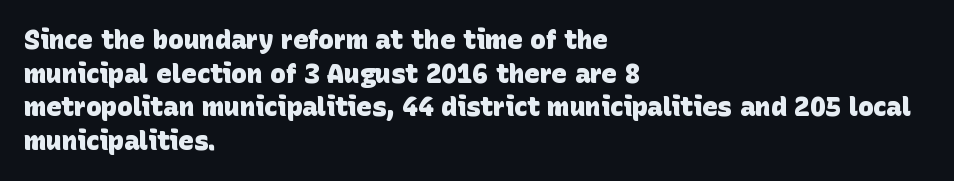
The image shows 26 px bold type; set left-aligned, normal line spacing (1.29x), normal letter spacing, not underlined.
